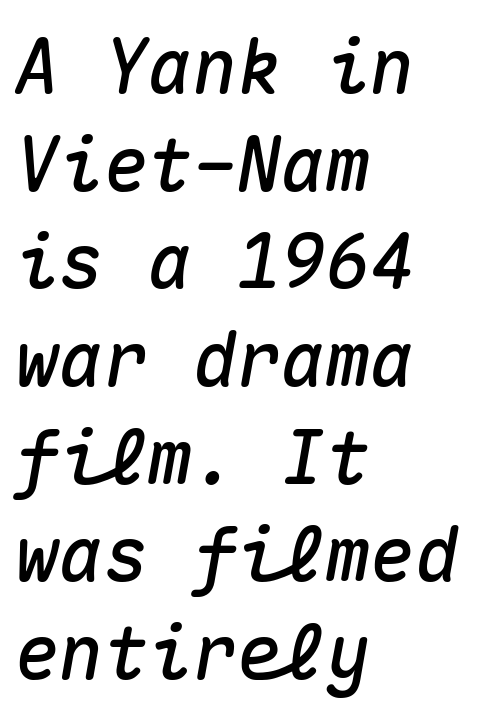
The image shows 74 px text type, italic (leaning right), monospaced; set left-aligned, normal line spacing (1.32x), normal letter spacing, not underlined; medium stroke contrast and a medium x-height.
